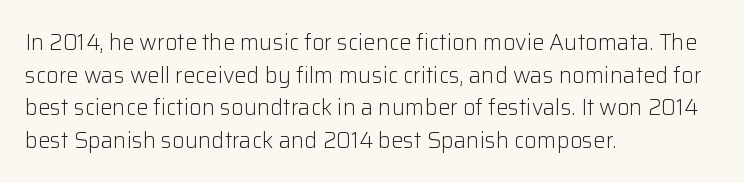
{"italic": "no", "bold": "no", "underline": "no", "align": "left", "line_spacing": "normal", "line_spacing_ratio": 1.48, "letter_spacing": "normal", "letter_spacing_em": 0.0, "glyph_px": 22}
